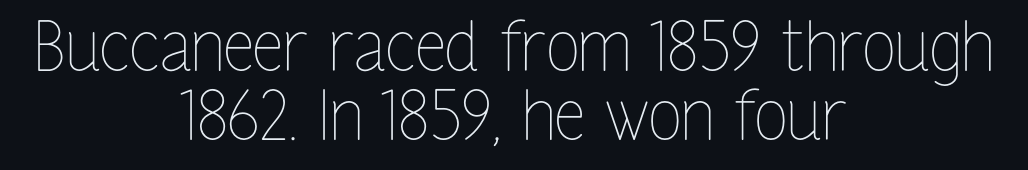
{"italic": "no", "bold": "no", "weight": "thin", "width": "condensed", "stroke_contrast": "low", "x_height": "medium", "monospaced": "no", "underline": "no", "align": "center", "line_spacing": "tight", "line_spacing_ratio": 1.01, "letter_spacing": "normal", "letter_spacing_em": 0.0, "glyph_px": 68}
